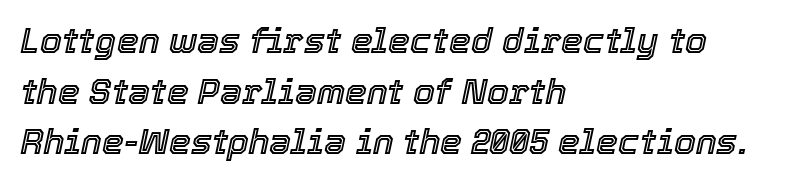
Each line starts at the same left margin while the right side varies. A typesetter would call this leading conventional body-copy spacing. No extra tracking has been applied to these lines. Character widths vary here, with narrow letters taking less room than wide ones.
